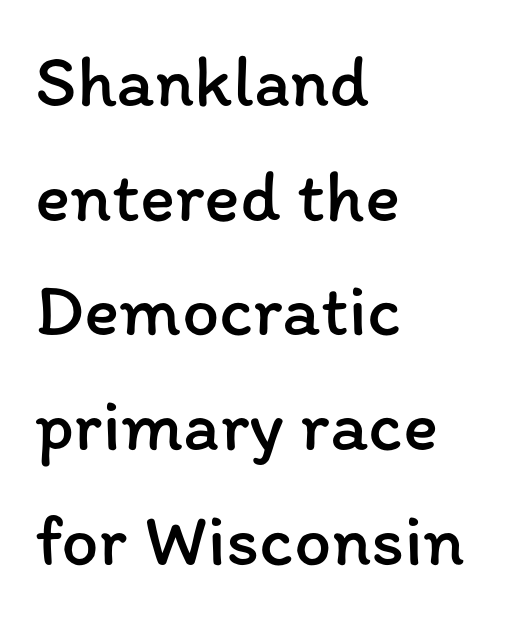
Q: Is the text bold? A: No.
Q: Is the text italic (slanted)? A: No, it is upright.
Q: Is the text underlined? A: No.
Q: How is the paragraph aligned? A: Left-aligned.
Q: Is the spacing between letters normal or unusually wide? A: Normal.
Q: Is the spacing between lines tight, normal or loose? A: Normal.
Q: Width (condensed, normal, or wide)? A: Normal.
Q: Stroke contrast? A: Low.
Q: x-height? A: Medium.
Q: Monospaced? A: No.
